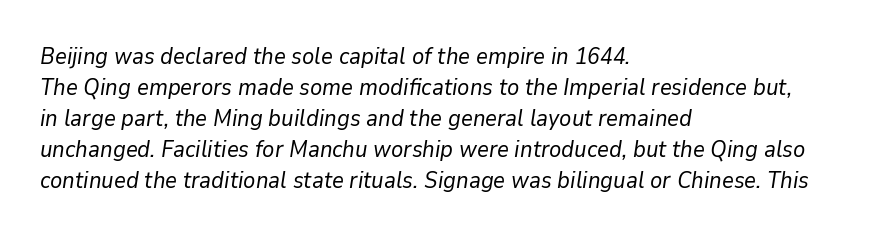
{"italic": "yes", "lean": "right", "slant_degrees": 9, "bold": "no", "underline": "no", "align": "left", "line_spacing": "normal", "line_spacing_ratio": 1.35, "letter_spacing": "normal", "letter_spacing_em": 0.0, "glyph_px": 23}
